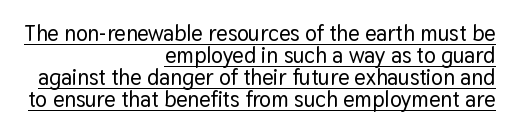
Q: Is the text italic (slanted)? A: No, it is upright.
Q: Is the text underlined? A: Yes.
Q: How is the paragraph aligned? A: Right-aligned.
Q: Is the spacing between letters normal or unusually wide? A: Normal.
Q: Is the spacing between lines tight, normal or loose? A: Tight.
